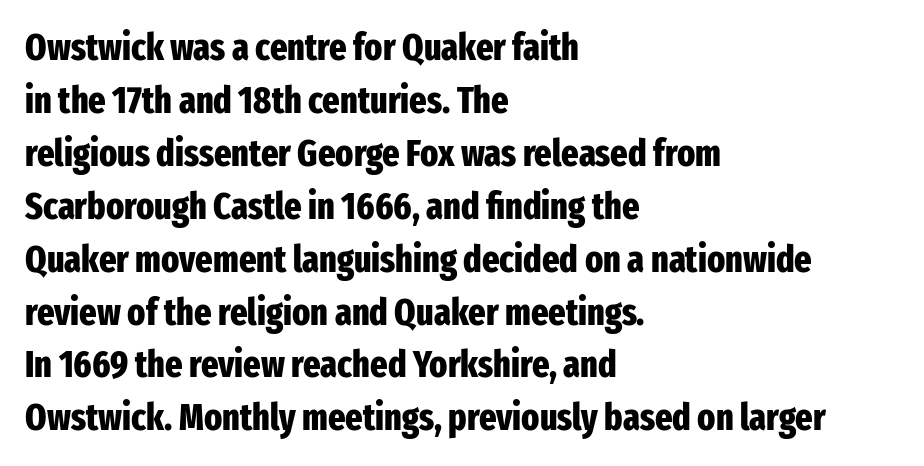
The image shows 37 px heavy, condensed sans-serif type, upright; set left-aligned, normal line spacing (1.43x), normal letter spacing, not underlined; low stroke contrast and a medium x-height.
